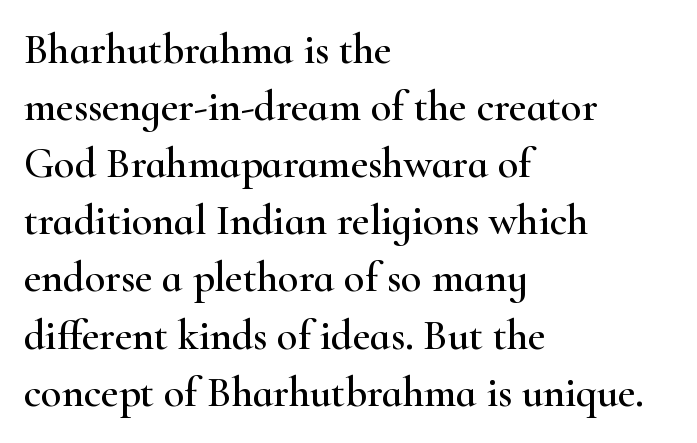
Q: Is the text italic (slanted)? A: No, it is upright.
Q: Is the typeface a serif or a sans-serif typeface? A: Serif.
Q: Is the text underlined? A: No.
Q: How is the paragraph aligned? A: Left-aligned.
Q: Is the spacing between letters normal or unusually wide? A: Normal.
Q: Is the spacing between lines tight, normal or loose? A: Normal.
Q: Width (condensed, normal, or wide)? A: Wide.
Q: Stroke contrast? A: High.
Q: x-height? A: Small.
Q: Monospaced? A: No.
